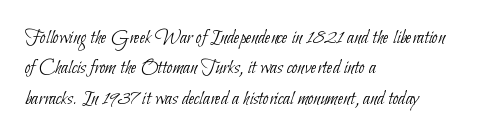
Q: Is the text bold? A: No.
Q: Is the text underlined? A: No.
Q: How is the paragraph aligned? A: Left-aligned.
Q: Is the spacing between letters normal or unusually wide? A: Normal.
Q: Is the spacing between lines tight, normal or loose? A: Normal.
